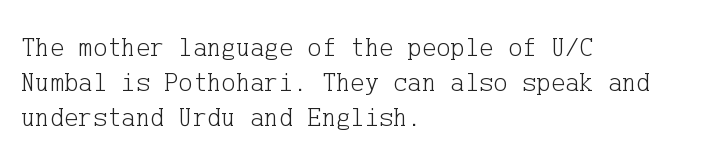
The image shows 27 px text type, upright; set left-aligned, normal line spacing (1.3x), normal letter spacing, not underlined.
